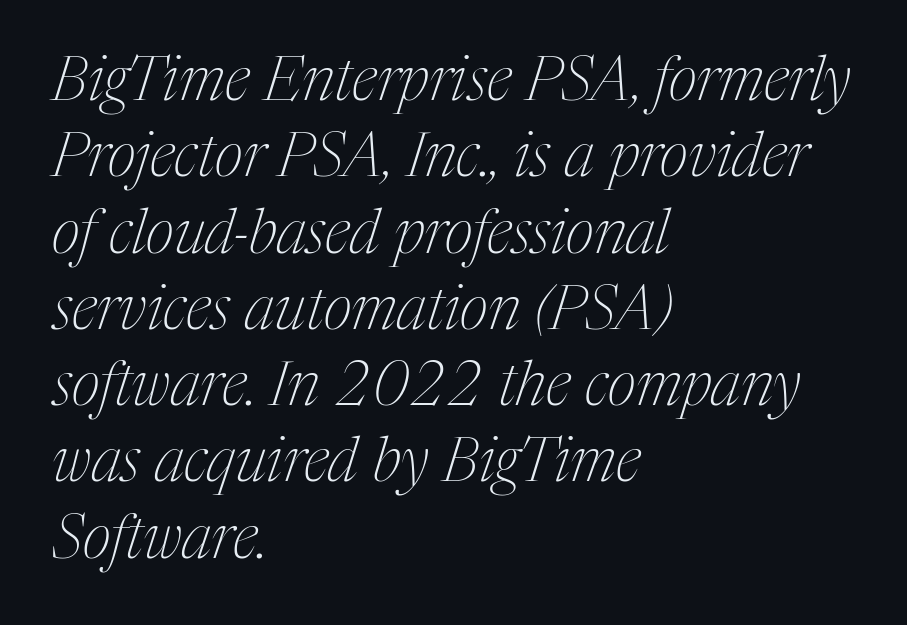
{"serif": "yes", "italic": "yes", "lean": "right", "slant_degrees": 17, "bold": "no", "weight": "thin", "width": "condensed", "stroke_contrast": "medium", "x_height": "medium", "monospaced": "no", "underline": "no", "align": "left", "line_spacing_ratio": 1.23, "letter_spacing": "normal", "letter_spacing_em": 0.0, "glyph_px": 62}
